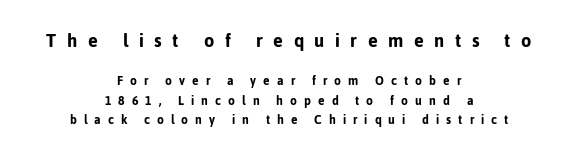
Q: Is the text italic (slanted)? A: No, it is upright.
Q: Is the text underlined? A: No.
Q: How is the paragraph aligned? A: Centered.
Q: Is the spacing between letters normal or unusually wide? A: Unusually wide.
Q: Is the spacing between lines tight, normal or loose? A: Normal.
Q: Which block of text is set in a larger size, the first (top) or the second (bottom)? A: The first (top) one.
